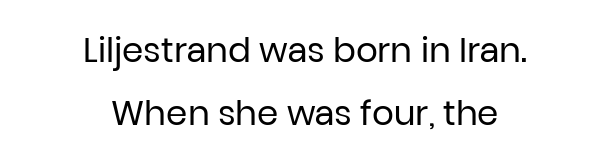
The image shows 34 px regular-weight sans-serif type, upright; set centered, line spacing 1.84x, normal letter spacing, not underlined; low stroke contrast and a medium x-height.
